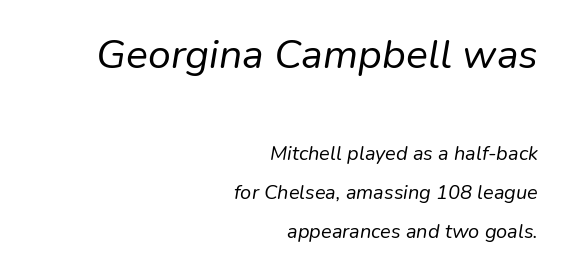
The image shows 41 px regular-weight type, italic (leaning right); set right-aligned, loose line spacing (1.95x), normal letter spacing, not underlined; the first (top) block is 2.05x larger; low stroke contrast and a medium x-height.
